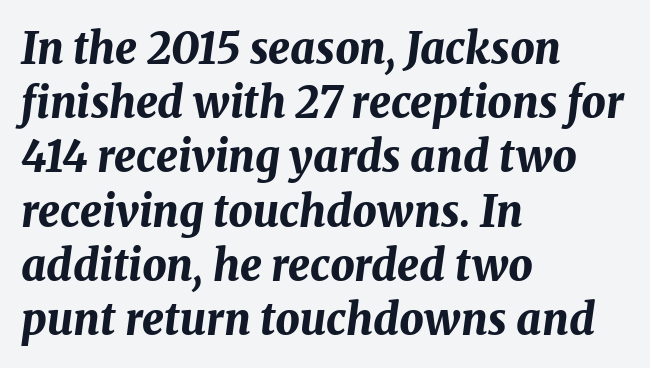
The image shows 43 px bold type, italic (leaning right); set left-aligned, normal line spacing (1.26x), normal letter spacing, not underlined; medium stroke contrast and a medium x-height.
